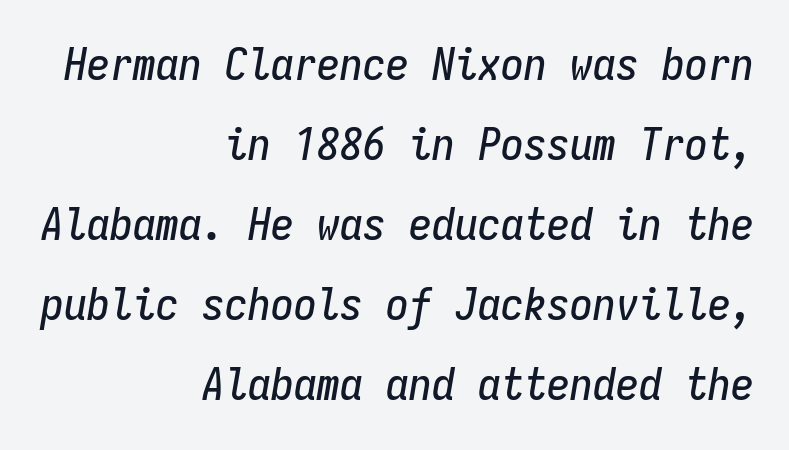
{"italic": "yes", "lean": "right", "slant_degrees": 9, "width": "condensed", "stroke_contrast": "low", "x_height": "medium", "monospaced": "yes", "underline": "no", "align": "right", "line_spacing_ratio": 1.74, "letter_spacing": "normal", "letter_spacing_em": 0.0, "glyph_px": 46}
